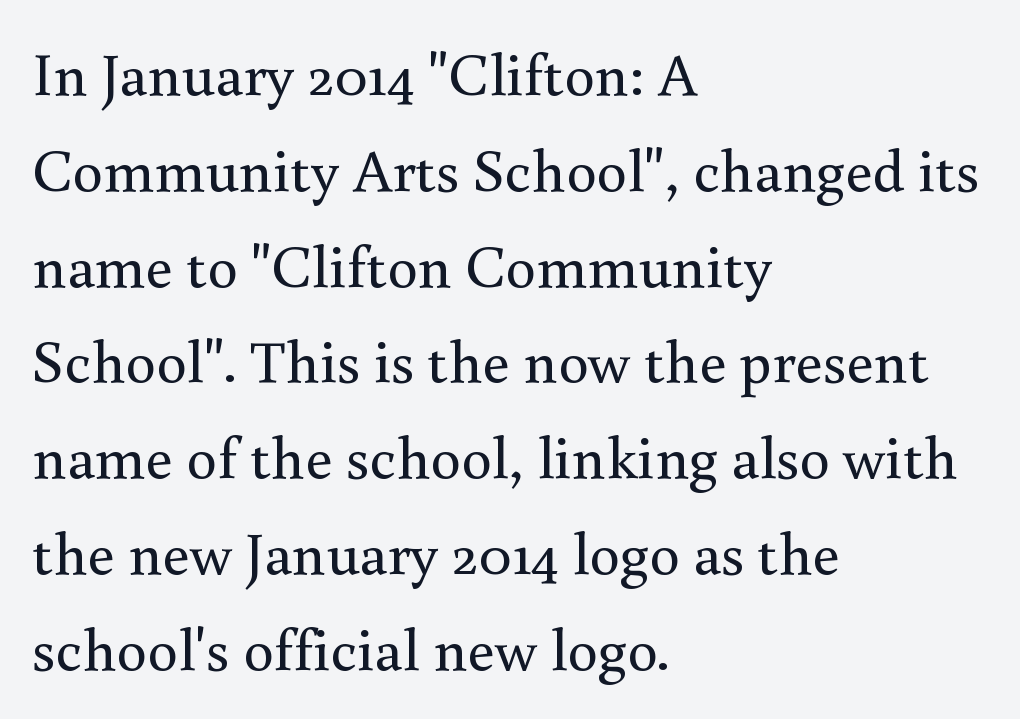
The image shows 61 px regular-weight serif type, upright; set left-aligned, normal line spacing (1.57x), normal letter spacing, not underlined; medium stroke contrast and a small x-height.
